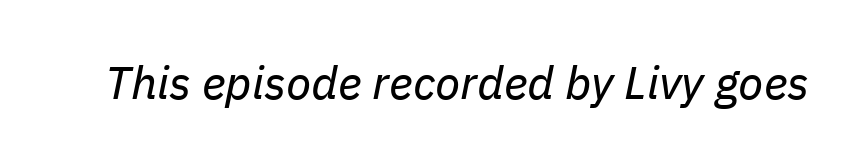
{"italic": "yes", "lean": "right", "slant_degrees": 11, "bold": "no", "weight": "regular", "width": "normal", "stroke_contrast": "low", "x_height": "medium", "monospaced": "no", "underline": "no", "letter_spacing": "normal", "letter_spacing_em": 0.0, "glyph_px": 46}
